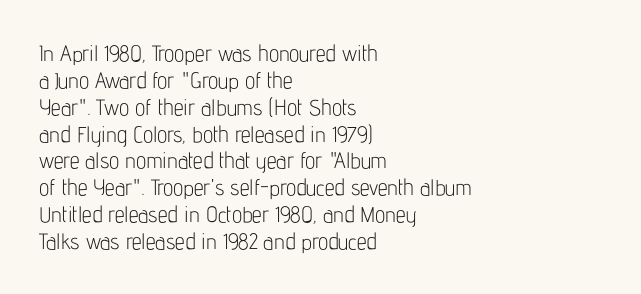
{"italic": "no", "bold": "no", "underline": "no", "align": "left", "line_spacing_ratio": 1.22, "letter_spacing": "normal", "letter_spacing_em": 0.0, "glyph_px": 22}
